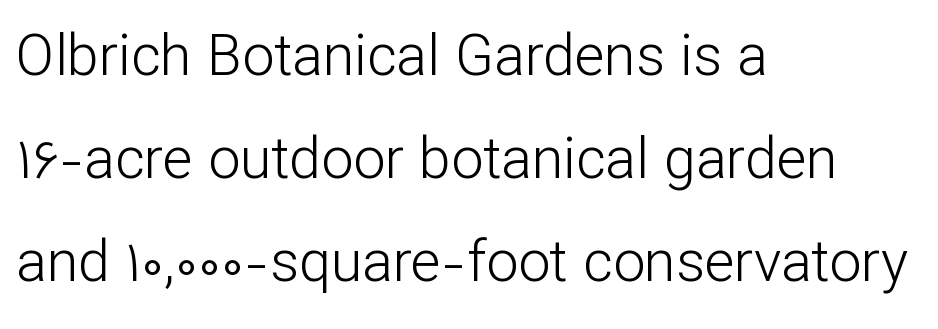
Q: Is the text bold? A: No.
Q: Is the text italic (slanted)? A: No, it is upright.
Q: Is the typeface a serif or a sans-serif typeface? A: Sans-serif.
Q: Is the text underlined? A: No.
Q: How is the paragraph aligned? A: Left-aligned.
Q: Is the spacing between letters normal or unusually wide? A: Normal.
Q: Width (condensed, normal, or wide)? A: Normal.
Q: Stroke contrast? A: Low.
Q: x-height? A: Medium.
Q: Monospaced? A: No.
